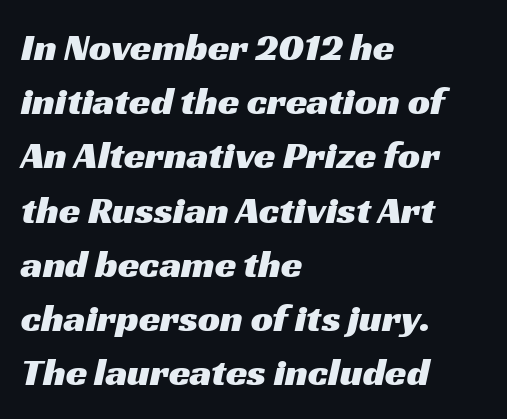
{"serif": "no", "width": "wide", "stroke_contrast": "medium", "x_height": "medium", "monospaced": "no", "underline": "no", "align": "left", "line_spacing": "normal", "line_spacing_ratio": 1.39, "letter_spacing": "normal", "letter_spacing_em": 0.0, "glyph_px": 39}
